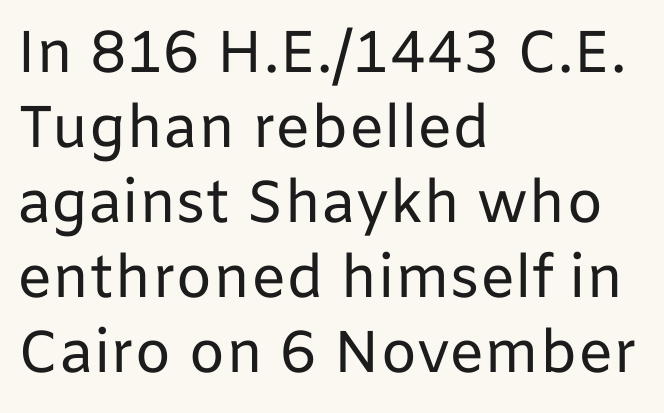
The image shows 59 px regular-weight sans-serif type, upright; set left-aligned, normal line spacing (1.27x), normal letter spacing, not underlined; low stroke contrast and a medium x-height.
